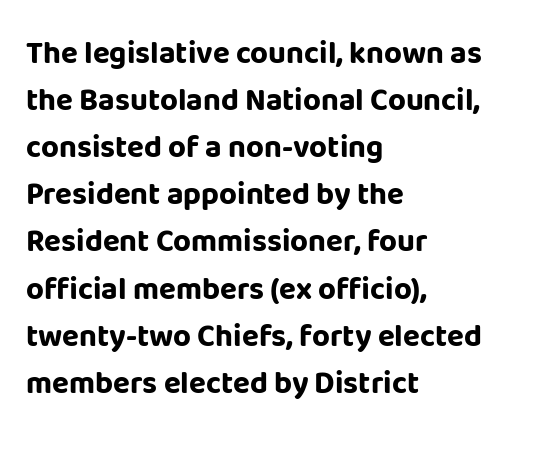
{"serif": "no", "italic": "no", "bold": "yes", "weight": "bold", "width": "normal", "stroke_contrast": "low", "x_height": "large", "monospaced": "no", "underline": "no", "align": "left", "line_spacing": "normal", "line_spacing_ratio": 1.52, "letter_spacing": "normal", "letter_spacing_em": 0.0, "glyph_px": 31}
